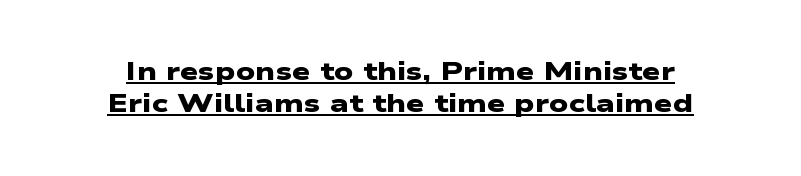
{"bold": "yes", "underline": "yes", "align": "center", "line_spacing_ratio": 1.24, "letter_spacing": "normal", "letter_spacing_em": 0.0, "glyph_px": 26}
